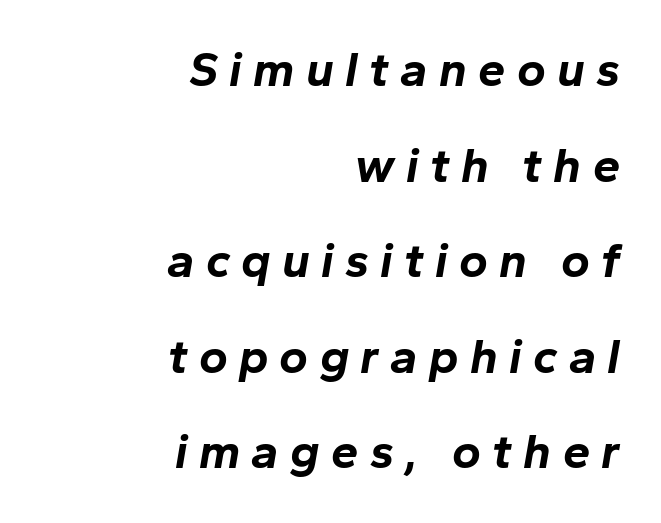
{"italic": "yes", "lean": "right", "slant_degrees": 10, "bold": "yes", "weight": "bold", "width": "normal", "stroke_contrast": "low", "x_height": "medium", "monospaced": "no", "underline": "no", "align": "right", "line_spacing": "loose", "line_spacing_ratio": 1.95, "letter_spacing": "wide", "letter_spacing_em": 0.23, "glyph_px": 49}
